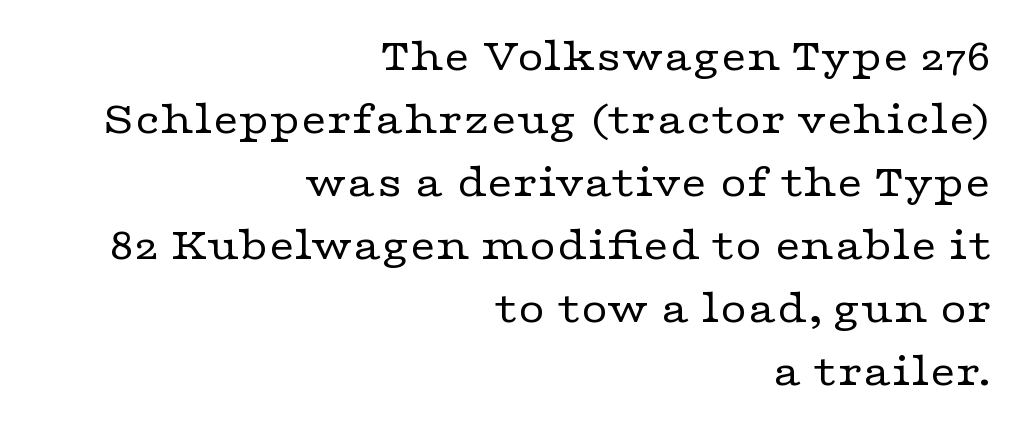
Q: Is the text bold? A: No.
Q: Is the text italic (slanted)? A: No, it is upright.
Q: Is the typeface a serif or a sans-serif typeface? A: Serif.
Q: Is the text underlined? A: No.
Q: How is the paragraph aligned? A: Right-aligned.
Q: Is the spacing between letters normal or unusually wide? A: Normal.
Q: Is the spacing between lines tight, normal or loose? A: Normal.
Q: Width (condensed, normal, or wide)? A: Wide.
Q: Stroke contrast? A: Low.
Q: x-height? A: Medium.
Q: Monospaced? A: No.
